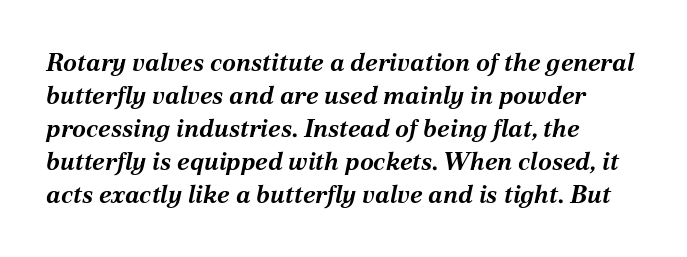
The image shows 25 px bold type, italic (leaning right); set left-aligned, normal line spacing (1.32x), normal letter spacing, not underlined.
